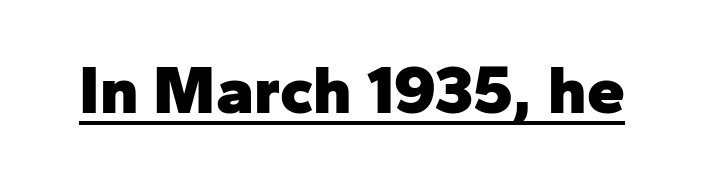
Q: Is the text bold? A: Yes.
Q: Is the text italic (slanted)? A: No, it is upright.
Q: Is the typeface a serif or a sans-serif typeface? A: Sans-serif.
Q: Is the text underlined? A: Yes.
Q: Is the spacing between letters normal or unusually wide? A: Normal.
Q: Width (condensed, normal, or wide)? A: Normal.
Q: Stroke contrast? A: Low.
Q: x-height? A: Medium.
Q: Monospaced? A: No.
